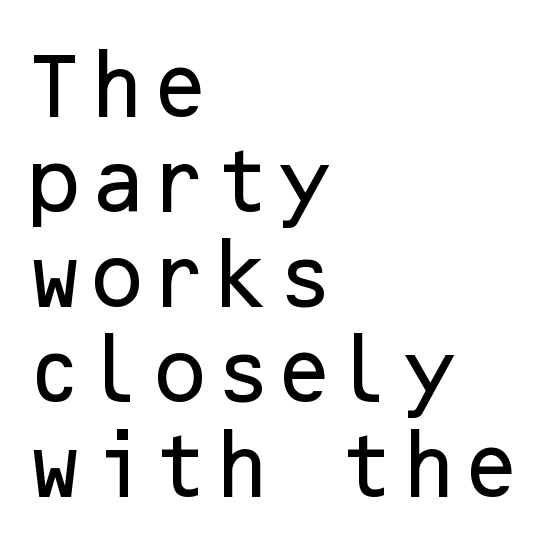
The words here are not underlined. This rendering employs a face without finishing strokes, i.e., a sans-serif. Rows of type keep a routine distance in the vertical direction. This sample is left-justified, so line endings fall wherever the words run out.
